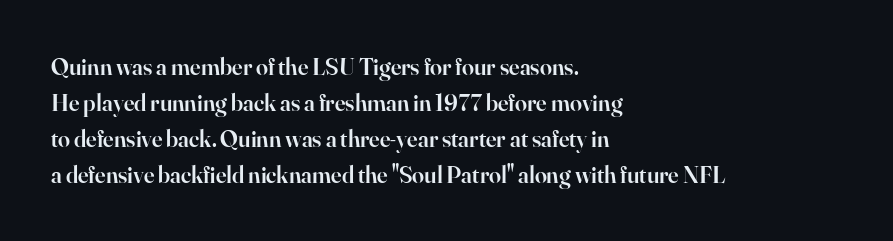
{"italic": "no", "bold": "semi", "underline": "no", "align": "left", "line_spacing": "normal", "line_spacing_ratio": 1.5, "letter_spacing": "normal", "letter_spacing_em": 0.0, "glyph_px": 24}
